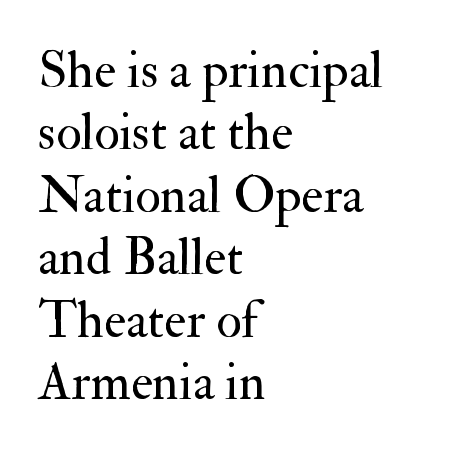
Q: Is the text bold? A: No.
Q: Is the text italic (slanted)? A: No, it is upright.
Q: Is the typeface a serif or a sans-serif typeface? A: Serif.
Q: Is the text underlined? A: No.
Q: How is the paragraph aligned? A: Left-aligned.
Q: Is the spacing between letters normal or unusually wide? A: Normal.
Q: Width (condensed, normal, or wide)? A: Normal.
Q: Stroke contrast? A: Medium.
Q: x-height? A: Small.
Q: Monospaced? A: No.
